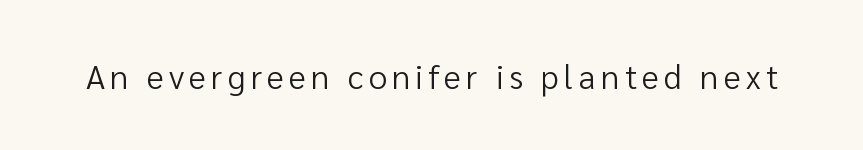
Q: Is the text bold? A: No.
Q: Is the text italic (slanted)? A: No, it is upright.
Q: Is the typeface a serif or a sans-serif typeface? A: Sans-serif.
Q: Is the text underlined? A: No.
Q: Width (condensed, normal, or wide)? A: Normal.
Q: Stroke contrast? A: Low.
Q: x-height? A: Medium.
Q: Monospaced? A: No.
